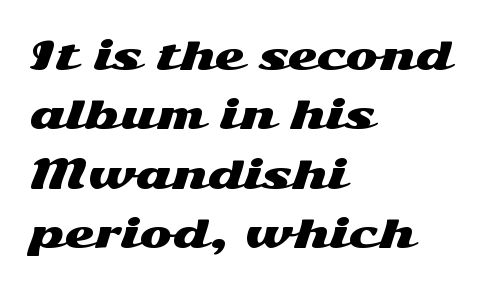
Are there feet on the stems? There aren't — it's a sans. Any mark beneath the type? The region is blank. How are the letters spaced? Ordinarily, with no added tracking.
